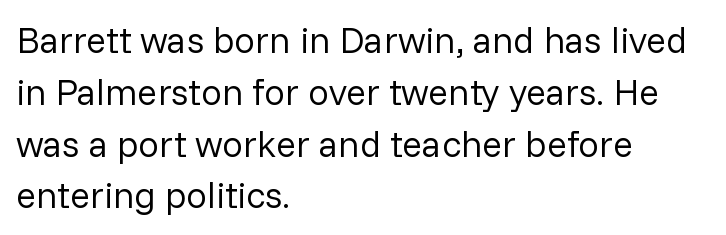
Q: Is the text bold? A: No.
Q: Is the text italic (slanted)? A: No, it is upright.
Q: Is the typeface a serif or a sans-serif typeface? A: Sans-serif.
Q: Is the text underlined? A: No.
Q: How is the paragraph aligned? A: Left-aligned.
Q: Is the spacing between letters normal or unusually wide? A: Normal.
Q: Is the spacing between lines tight, normal or loose? A: Normal.
Q: Width (condensed, normal, or wide)? A: Normal.
Q: Stroke contrast? A: Low.
Q: x-height? A: Medium.
Q: Monospaced? A: No.
